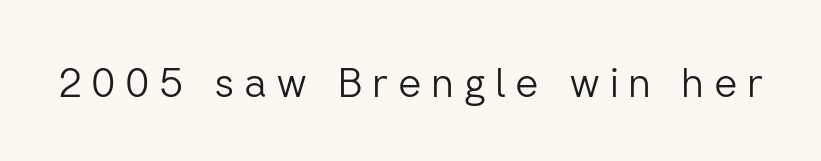
{"serif": "no", "italic": "no", "bold": "no", "weight": "light", "width": "normal", "stroke_contrast": "low", "x_height": "medium", "monospaced": "no", "underline": "no", "letter_spacing": "wide", "letter_spacing_em": 0.23, "glyph_px": 41}
